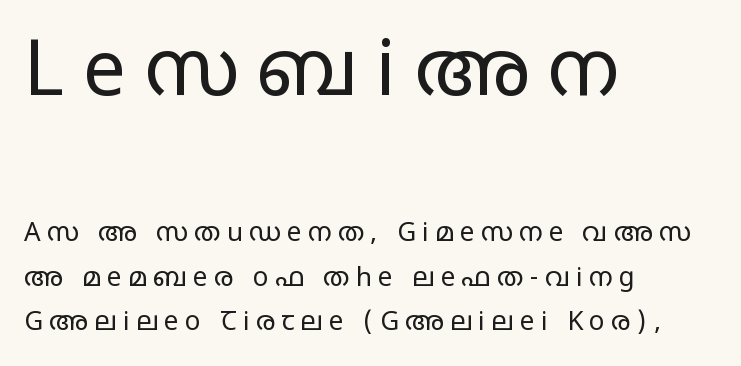
The image shows 77 px regular-weight, wide sans-serif type, upright; set left-aligned, line spacing 1.71x, unusually wide letter spacing (+0.24 em), not underlined; the first (top) block is 2.96x larger; low stroke contrast and a large x-height.
